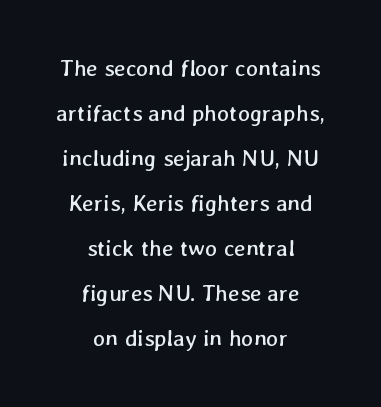
Q: Is the text bold? A: No.
Q: Is the text underlined? A: No.
Q: How is the paragraph aligned? A: Centered.
Q: Is the spacing between letters normal or unusually wide? A: Normal.
Q: Is the spacing between lines tight, normal or loose? A: Loose.
